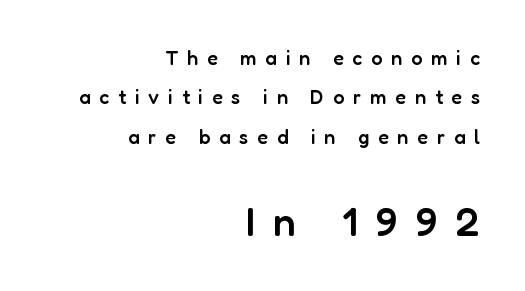
The image shows 41 px semibold sans-serif type, upright; set right-aligned, loose line spacing (1.97x), unusually wide letter spacing (+0.44 em), not underlined; the second (bottom) block is 2.05x larger; low stroke contrast and a medium x-height.
